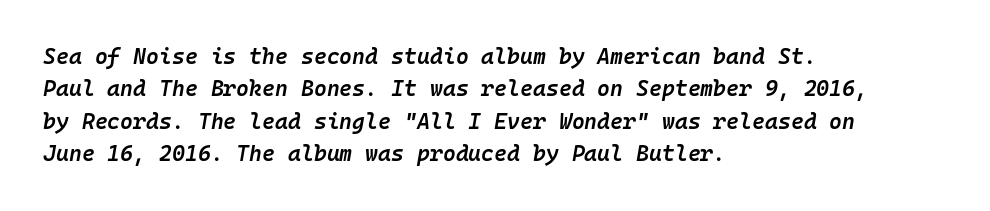
The passage is arranged the way most books set body copy — flush left. Observe the lean: these are italic letterforms. Quick note: interline space is typical. Honestly, there is no underline to notice here at all. Students, this is semibold: more ink than regular, less than bold.
